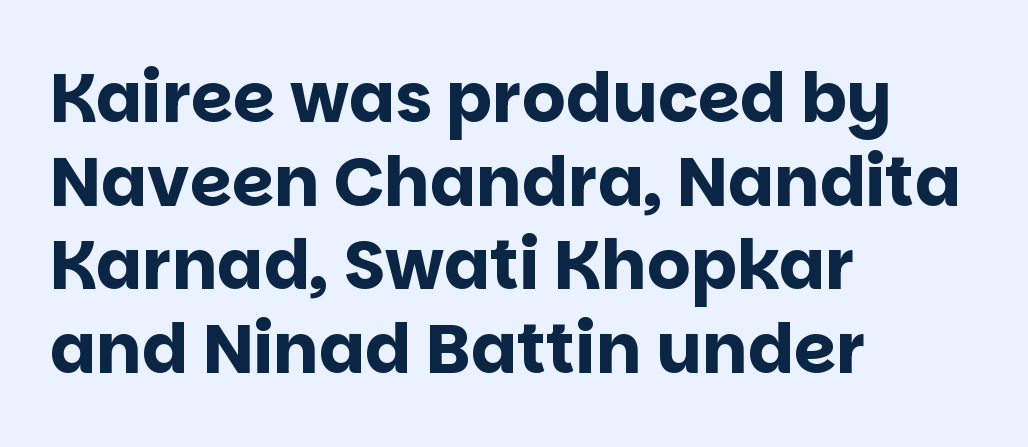
Q: Is the text bold? A: Yes.
Q: Is the text italic (slanted)? A: No, it is upright.
Q: Is the typeface a serif or a sans-serif typeface? A: Sans-serif.
Q: Is the text underlined? A: No.
Q: How is the paragraph aligned? A: Left-aligned.
Q: Is the spacing between letters normal or unusually wide? A: Normal.
Q: Width (condensed, normal, or wide)? A: Normal.
Q: Stroke contrast? A: Low.
Q: x-height? A: Large.
Q: Monospaced? A: No.
